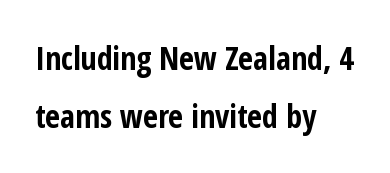
{"serif": "no", "italic": "no", "bold": "yes", "weight": "bold", "width": "condensed", "stroke_contrast": "low", "x_height": "medium", "monospaced": "no", "underline": "no", "align": "left", "line_spacing_ratio": 1.8, "letter_spacing": "normal", "letter_spacing_em": 0.0, "glyph_px": 32}
